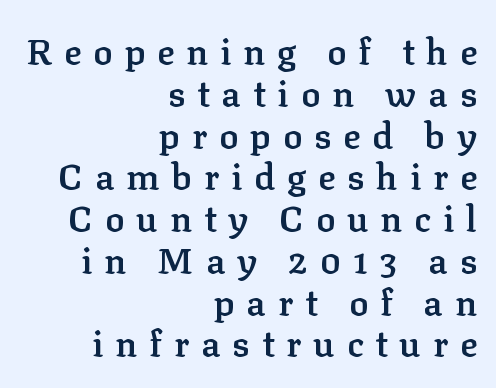
Q: Is the text bold? A: Semi-bold.
Q: Is the text italic (slanted)? A: No, it is upright.
Q: Is the typeface a serif or a sans-serif typeface? A: Serif.
Q: Is the text underlined? A: No.
Q: How is the paragraph aligned? A: Right-aligned.
Q: Is the spacing between letters normal or unusually wide? A: Unusually wide.
Q: Width (condensed, normal, or wide)? A: Normal.
Q: Stroke contrast? A: Low.
Q: x-height? A: Medium.
Q: Monospaced? A: No.
